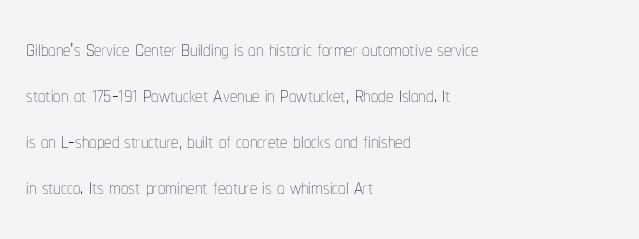
Q: Is the text bold? A: No.
Q: Is the text italic (slanted)? A: No, it is upright.
Q: Is the text underlined? A: No.
Q: How is the paragraph aligned? A: Left-aligned.
Q: Is the spacing between letters normal or unusually wide? A: Normal.
Q: Is the spacing between lines tight, normal or loose? A: Normal.
Q: Width (condensed, normal, or wide)? A: Condensed.
Q: Stroke contrast? A: Low.
Q: x-height? A: Medium.
Q: Monospaced? A: No.
